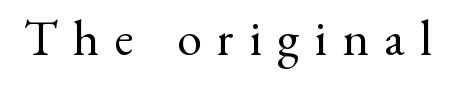
{"serif": "yes", "italic": "no", "bold": "no", "weight": "regular", "width": "normal", "stroke_contrast": "medium", "x_height": "small", "monospaced": "no", "underline": "no", "letter_spacing": "wide", "letter_spacing_em": 0.31, "glyph_px": 50}
